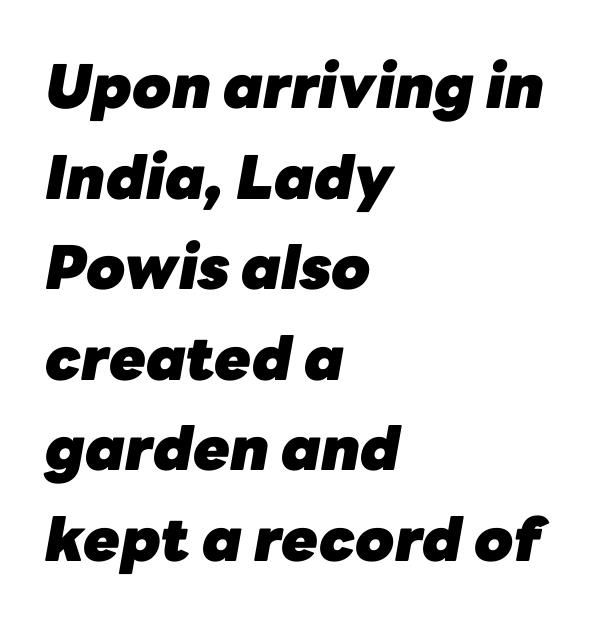
Heavy-handed strokes throughout: this text is bold. Plain, unruled lines of type. The rendering keeps characters at their native spacing. Horizontal alignment here is leftward, the default for most running prose.
